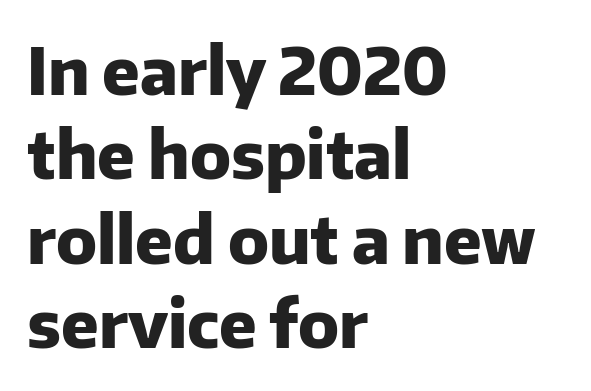
{"serif": "no", "italic": "no", "bold": "yes", "weight": "heavy", "width": "normal", "stroke_contrast": "low", "x_height": "medium", "monospaced": "no", "underline": "no", "align": "left", "line_spacing": "normal", "line_spacing_ratio": 1.28, "letter_spacing": "normal", "letter_spacing_em": 0.0, "glyph_px": 66}
